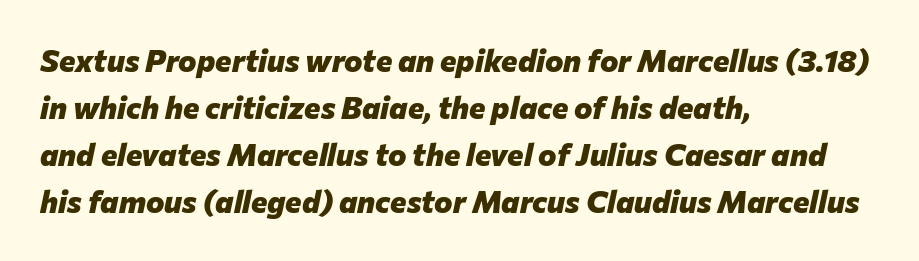
The image shows 31 px heavy type, italic (leaning right); set left-aligned, normal line spacing (1.52x), normal letter spacing, not underlined; low stroke contrast and a medium x-height.
